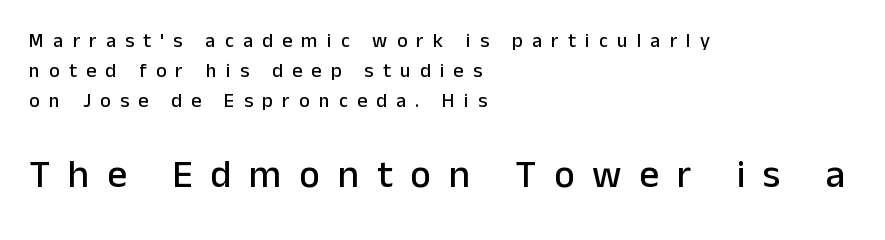
Q: Is the text italic (slanted)? A: No, it is upright.
Q: Is the typeface a serif or a sans-serif typeface? A: Sans-serif.
Q: Is the text underlined? A: No.
Q: How is the paragraph aligned? A: Left-aligned.
Q: Is the spacing between letters normal or unusually wide? A: Unusually wide.
Q: Is the spacing between lines tight, normal or loose? A: Normal.
Q: Which block of text is set in a larger size, the first (top) or the second (bottom)? A: The second (bottom) one.
Q: Width (condensed, normal, or wide)? A: Normal.
Q: Stroke contrast? A: Low.
Q: x-height? A: Medium.
Q: Monospaced? A: No.
